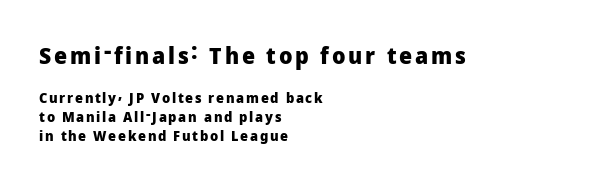
The image shows 23 px bold type, upright; set left-aligned, normal line spacing (1.34x), not underlined; the first (top) block is 1.64x larger.
